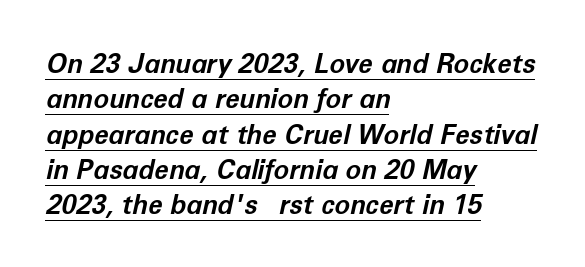
The image shows 26 px bold type, italic (leaning right); set left-aligned, normal line spacing (1.36x), normal letter spacing, underlined.
